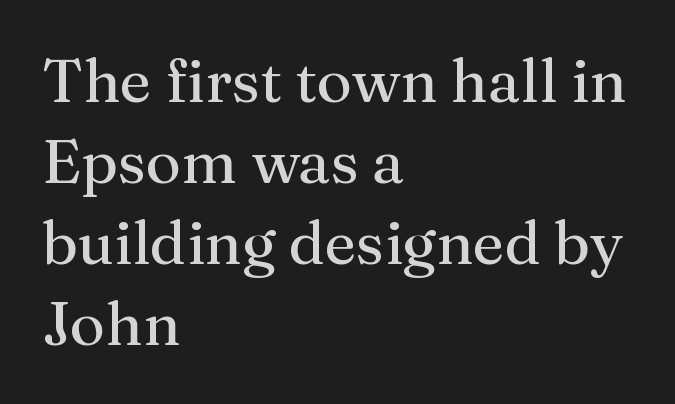
{"serif": "yes", "italic": "no", "bold": "no", "weight": "regular", "width": "normal", "stroke_contrast": "medium", "x_height": "medium", "monospaced": "no", "underline": "no", "align": "left", "line_spacing": "normal", "line_spacing_ratio": 1.33, "letter_spacing": "normal", "letter_spacing_em": 0.0, "glyph_px": 61}
